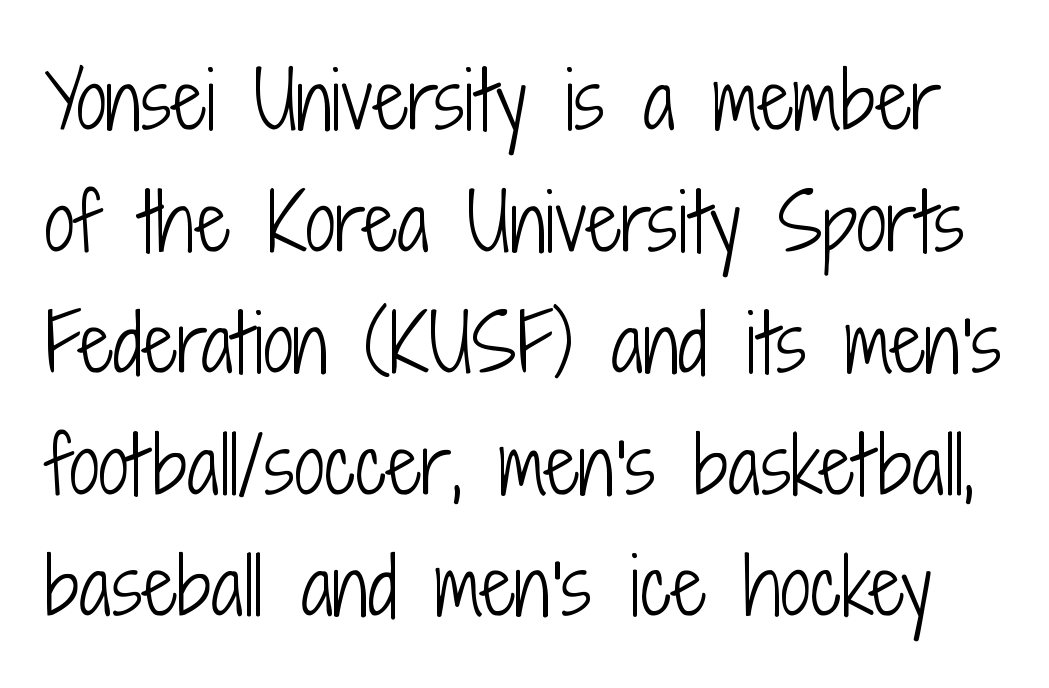
The image shows 76 px light, condensed sans-serif type, upright; set normal line spacing (1.6x), normal letter spacing, not underlined; low stroke contrast and a medium x-height.
